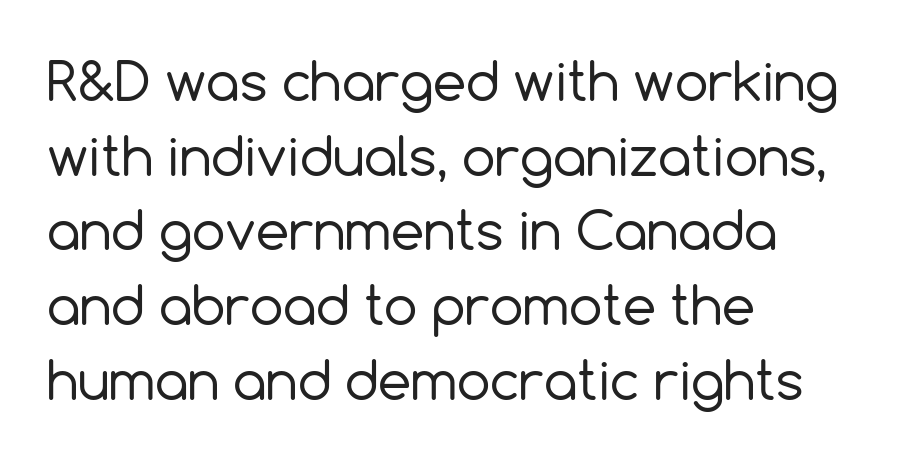
The image shows 53 px regular-weight sans-serif type, upright; set left-aligned, normal line spacing (1.41x), normal letter spacing, not underlined; a medium x-height.
